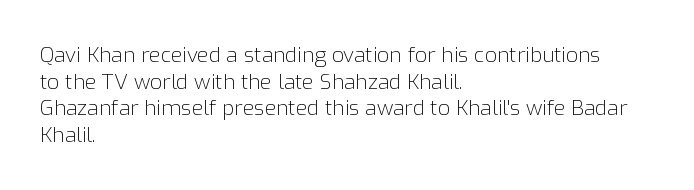
The image shows 21 px text type, upright; set left-aligned, normal line spacing (1.27x), normal letter spacing, not underlined.
